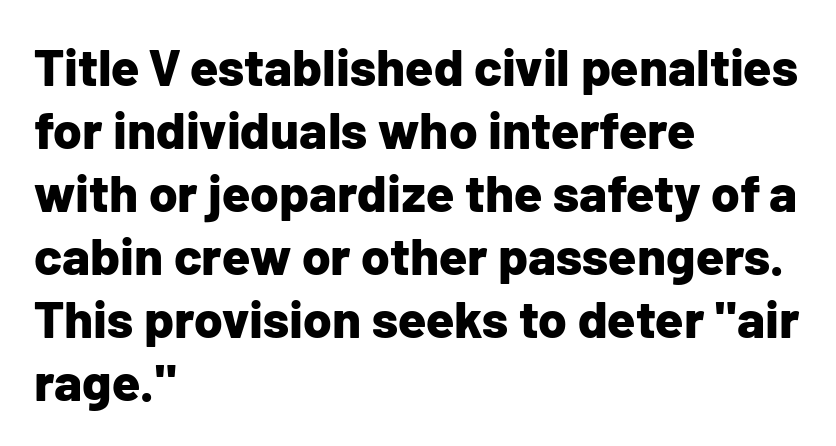
{"serif": "no", "italic": "no", "bold": "yes", "weight": "bold", "width": "normal", "stroke_contrast": "low", "x_height": "medium", "monospaced": "no", "underline": "no", "align": "left", "line_spacing_ratio": 1.21, "letter_spacing": "normal", "letter_spacing_em": 0.0, "glyph_px": 52}
